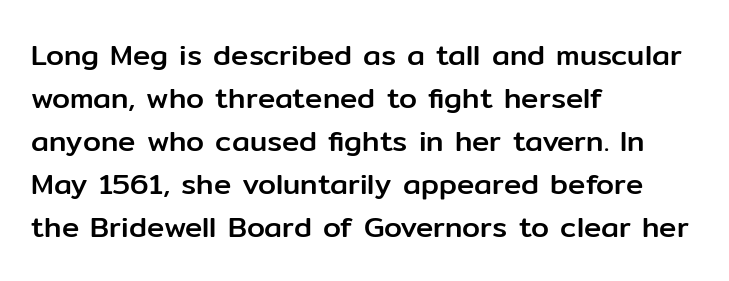
Nope, no serifs anywhere on these letters. If you drew a ruler down the left edge, every line would touch it. This is roman type, the default non-slanted kind. Plain, unruled lines of type.
